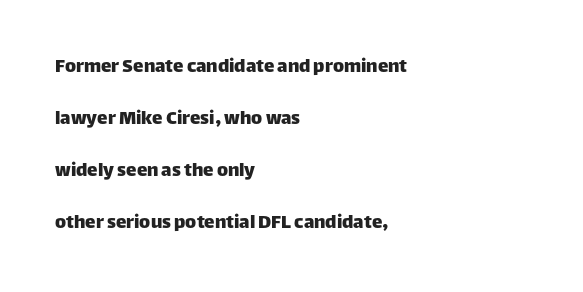
The image shows 21 px text type, upright; set left-aligned, loose line spacing (2.47x), normal letter spacing, not underlined.
